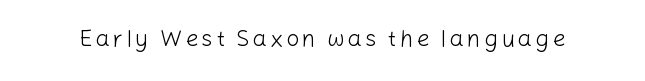
{"italic": "no", "bold": "no", "underline": "no", "glyph_px": 23}
